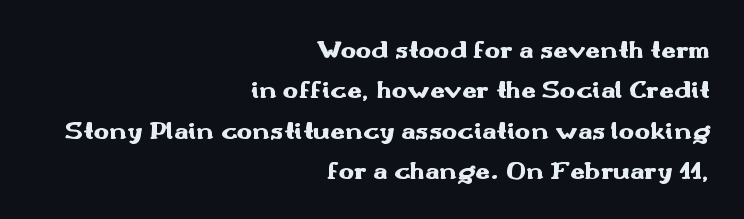
{"italic": "no", "bold": "yes", "underline": "no", "align": "right", "line_spacing": "normal", "line_spacing_ratio": 1.55, "letter_spacing": "normal", "letter_spacing_em": 0.0, "glyph_px": 26}
